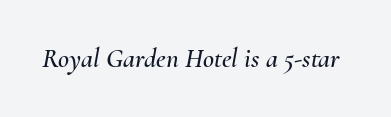
If you drew a line through each stem, it would be angled. Underlining? Definitely not there. Look at the tracking — it's just the regular setting, nothing added.
